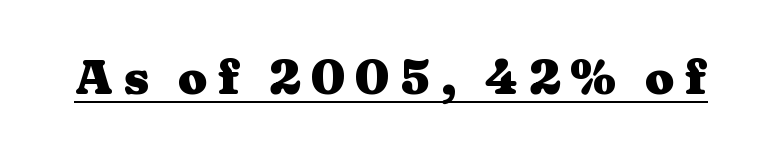
{"serif": "yes", "italic": "no", "bold": "yes", "weight": "heavy", "width": "wide", "stroke_contrast": "medium", "x_height": "medium", "monospaced": "no", "underline": "yes", "letter_spacing": "wide", "letter_spacing_em": 0.2, "glyph_px": 48}
